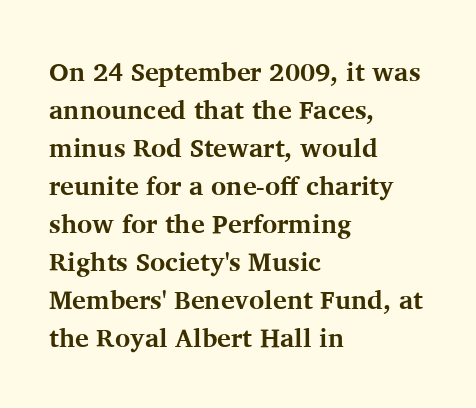
Q: Is the text bold? A: Yes.
Q: Is the text italic (slanted)? A: No, it is upright.
Q: Is the text underlined? A: No.
Q: How is the paragraph aligned? A: Left-aligned.
Q: Is the spacing between letters normal or unusually wide? A: Normal.
Q: Is the spacing between lines tight, normal or loose? A: Normal.
